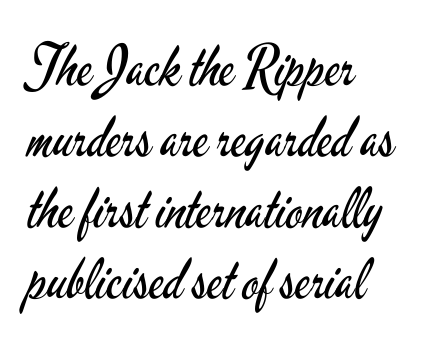
Q: Is the text bold? A: No.
Q: Is the text italic (slanted)? A: Yes.
Q: Is the typeface a serif or a sans-serif typeface? A: Sans-serif.
Q: Is the text underlined? A: No.
Q: How is the paragraph aligned? A: Left-aligned.
Q: Is the spacing between letters normal or unusually wide? A: Normal.
Q: Is the spacing between lines tight, normal or loose? A: Normal.
Q: Width (condensed, normal, or wide)? A: Condensed.
Q: Stroke contrast? A: Low.
Q: x-height? A: Small.
Q: Monospaced? A: No.
